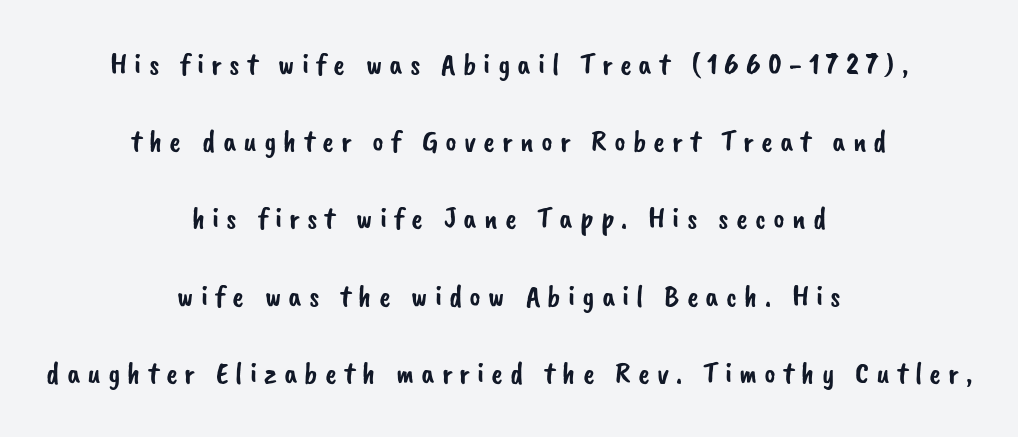
Q: Is the typeface a serif or a sans-serif typeface? A: Sans-serif.
Q: Is the text underlined? A: No.
Q: How is the paragraph aligned? A: Centered.
Q: Is the spacing between letters normal or unusually wide? A: Unusually wide.
Q: Is the spacing between lines tight, normal or loose? A: Loose.
Q: Width (condensed, normal, or wide)? A: Normal.
Q: Stroke contrast? A: Low.
Q: x-height? A: Small.
Q: Monospaced? A: No.
